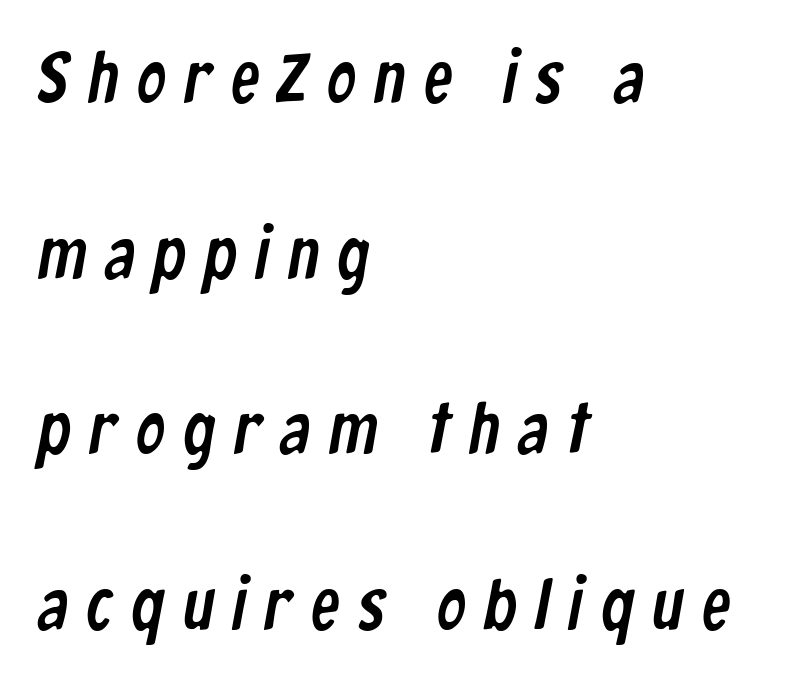
Observe the wide spacing: letters keep a clear distance from each other. Typeset ragged right — the left edge is the straight one. No feet cap the strokes, marking this as sans-serif type. The letters advance in unequal steps, a hallmark of proportional type. Baseline-to-baseline distance is far greater than the letter height.
